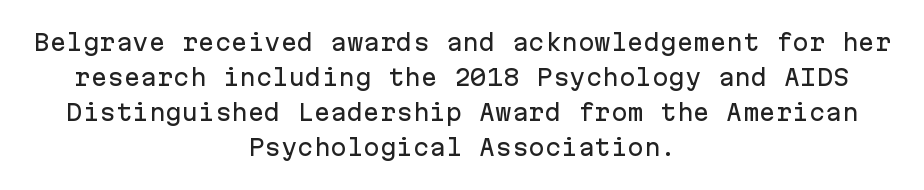
{"italic": "no", "underline": "no", "align": "center", "line_spacing": "normal", "line_spacing_ratio": 1.59, "letter_spacing": "normal", "letter_spacing_em": 0.0, "glyph_px": 22}
